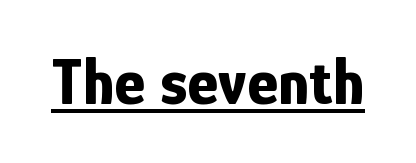
What weight is shown? A full bold with thick strokes. Rendered with straight, roman letterforms. Letter spacing: default. This is sans-serif lettering, the kind often seen on screens and signage. The passage shown is typed in a proportional face where columns would drift.
